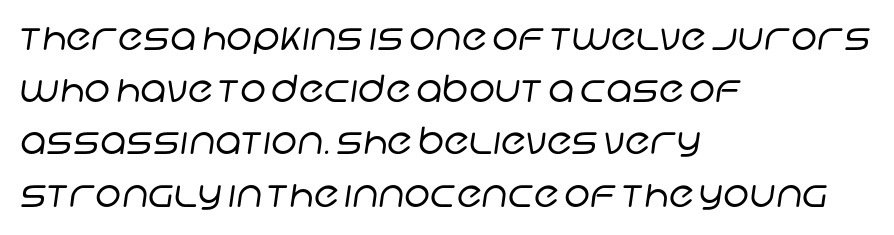
{"serif": "no", "bold": "no", "weight": "regular", "width": "normal", "stroke_contrast": "low", "x_height": "large", "monospaced": "no", "underline": "no", "align": "left", "line_spacing": "normal", "line_spacing_ratio": 1.41, "letter_spacing": "normal", "letter_spacing_em": 0.0, "glyph_px": 37}
